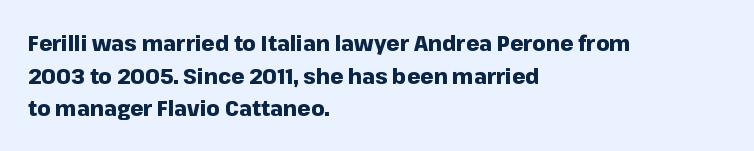
The image shows 21 px bold type, upright; set left-aligned, normal line spacing (1.55x), normal letter spacing, not underlined.
